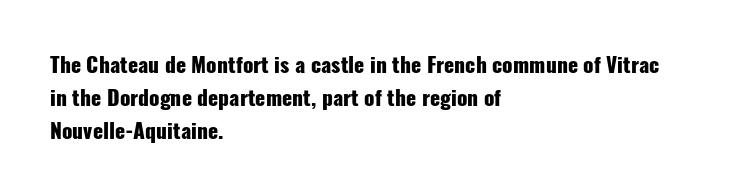
{"italic": "no", "bold": "yes", "underline": "no", "align": "left", "line_spacing": "normal", "line_spacing_ratio": 1.58, "letter_spacing": "normal", "letter_spacing_em": 0.0, "glyph_px": 21}
